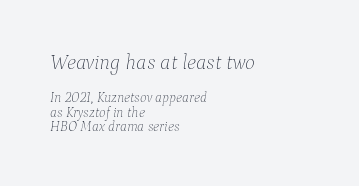
{"italic": "yes", "lean": "right", "slant_degrees": 9, "bold": "no", "underline": "no", "align": "left", "line_spacing": "tight", "line_spacing_ratio": 1.05, "letter_spacing": "normal", "letter_spacing_em": 0.0, "larger_block": "first", "size_ratio": 1.5, "glyph_px": 21}
